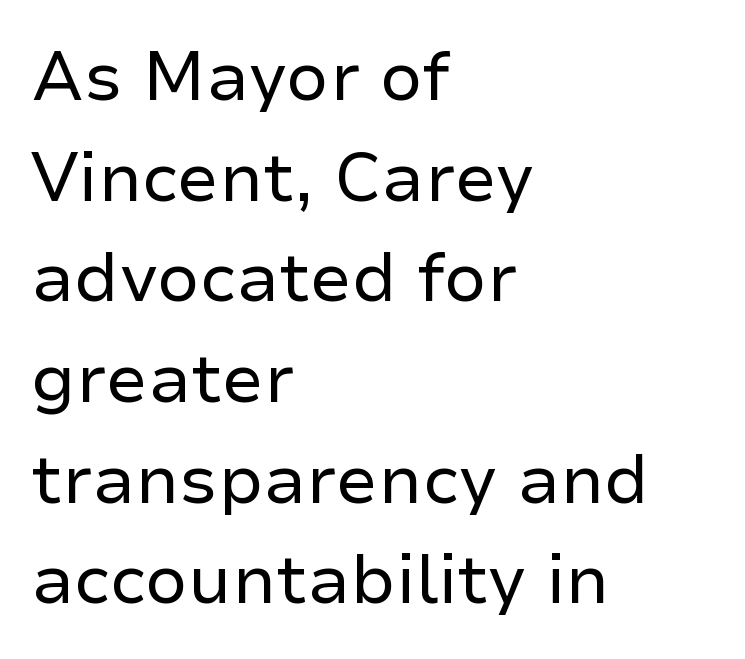
Spacing verdict: proportional, widths tailored to each character. The line-height multiplier appears to be the usual default. Every character sits straight up, as roman type does. Stems here are at most as thick as an everyday book face.
